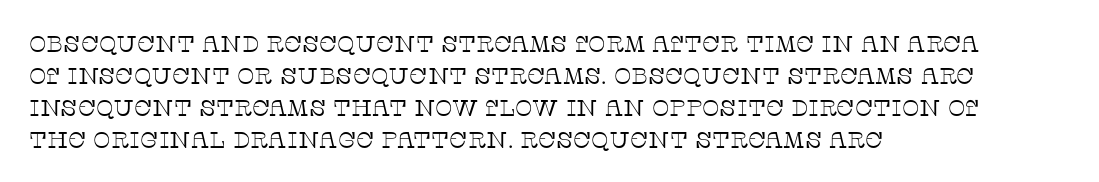
Q: Is the text bold? A: No.
Q: Is the text italic (slanted)? A: No, it is upright.
Q: Is the text underlined? A: No.
Q: How is the paragraph aligned? A: Left-aligned.
Q: Is the spacing between letters normal or unusually wide? A: Normal.
Q: Is the spacing between lines tight, normal or loose? A: Normal.
